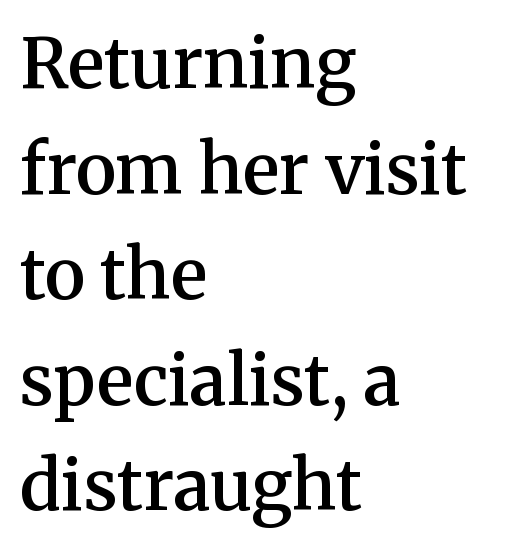
A roman cut, with each character standing at attention. Visually the block forms a straight wall on the left and a jagged coastline on the right. Weight check: semibold — heavier than regular, not quite bold. One glance says typical: line gaps are just what's usual. The glyphs in this specimen are seriffed. The space directly below the letters is spotless.
